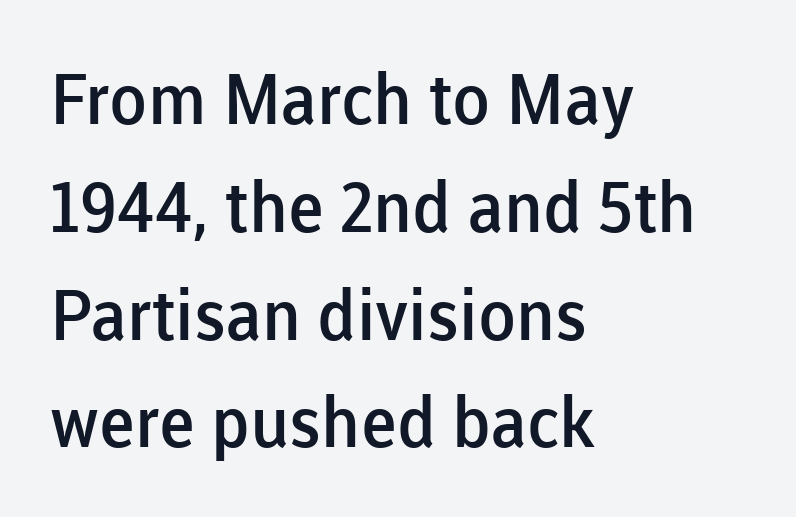
The image shows 70 px semibold sans-serif type, upright; set left-aligned, normal line spacing (1.54x), normal letter spacing, not underlined; low stroke contrast and a medium x-height.
